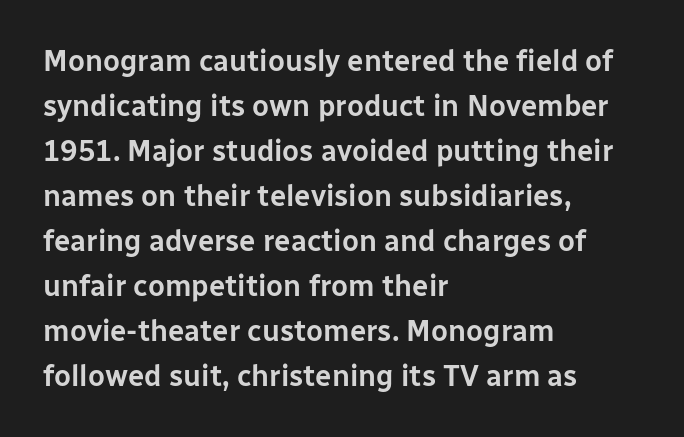
Q: Is the text italic (slanted)? A: No, it is upright.
Q: Is the typeface a serif or a sans-serif typeface? A: Sans-serif.
Q: Is the text underlined? A: No.
Q: How is the paragraph aligned? A: Left-aligned.
Q: Is the spacing between letters normal or unusually wide? A: Normal.
Q: Is the spacing between lines tight, normal or loose? A: Normal.
Q: Width (condensed, normal, or wide)? A: Normal.
Q: Stroke contrast? A: Low.
Q: x-height? A: Medium.
Q: Monospaced? A: No.
